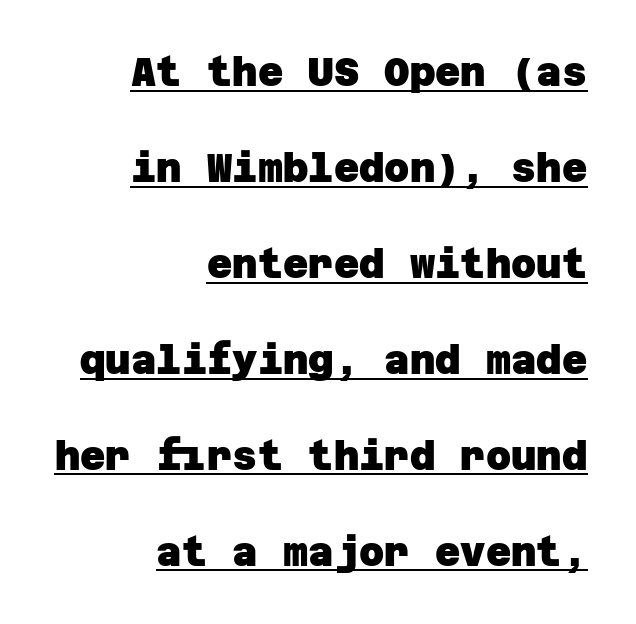
The image shows 39 px heavy sans-serif type; set right-aligned, loose line spacing (2.46x), normal letter spacing, underlined; low stroke contrast and a large x-height.
